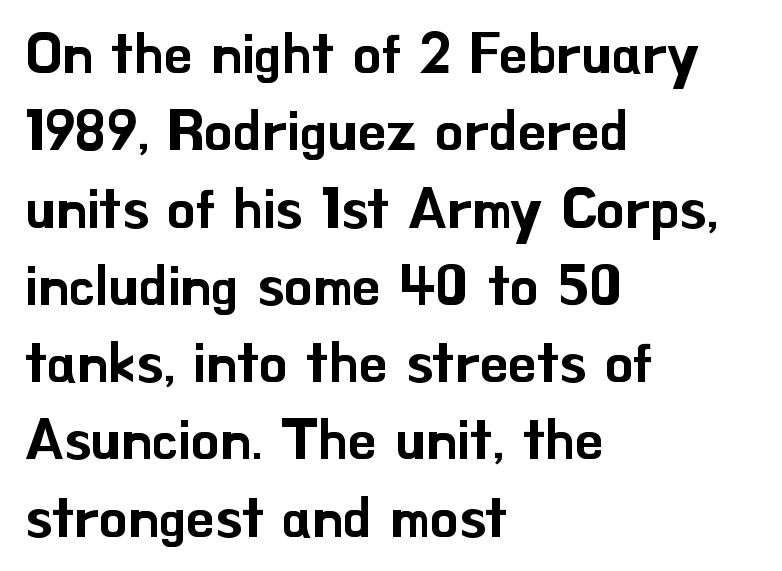
{"serif": "no", "italic": "no", "width": "normal", "stroke_contrast": "low", "x_height": "small", "monospaced": "no", "underline": "no", "align": "left", "line_spacing": "normal", "line_spacing_ratio": 1.38, "letter_spacing": "normal", "letter_spacing_em": 0.0, "glyph_px": 56}
